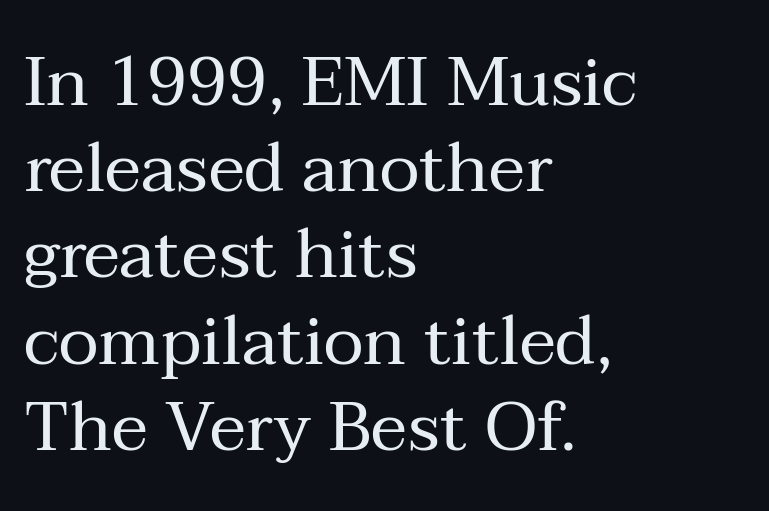
{"serif": "yes", "italic": "no", "bold": "no", "weight": "regular", "width": "normal", "stroke_contrast": "medium", "x_height": "medium", "monospaced": "no", "underline": "no", "align": "left", "line_spacing": "normal", "line_spacing_ratio": 1.25, "letter_spacing": "normal", "letter_spacing_em": 0.0, "glyph_px": 69}
